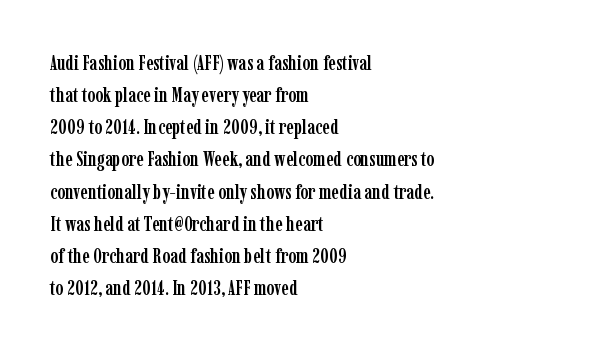
The image shows 21 px text type, upright; set left-aligned, normal line spacing (1.53x), normal letter spacing, not underlined.
